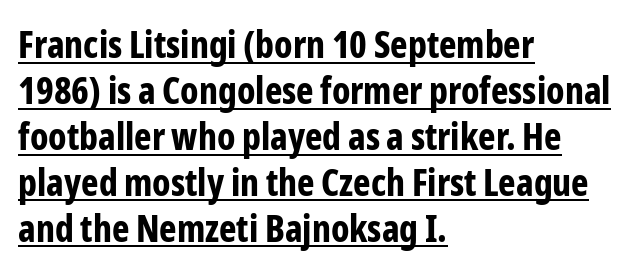
{"serif": "no", "italic": "no", "bold": "yes", "weight": "bold", "width": "condensed", "stroke_contrast": "low", "x_height": "medium", "monospaced": "no", "underline": "yes", "align": "left", "line_spacing_ratio": 1.24, "letter_spacing": "normal", "letter_spacing_em": 0.0, "glyph_px": 37}
